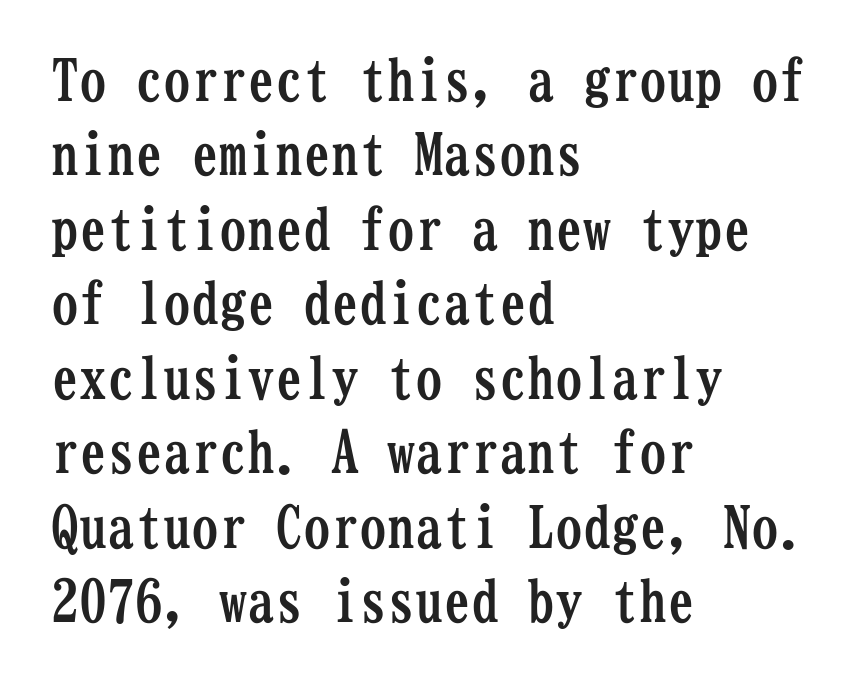
Q: Is the text bold? A: Yes.
Q: Is the text italic (slanted)? A: No, it is upright.
Q: Is the typeface a serif or a sans-serif typeface? A: Serif.
Q: Is the text underlined? A: No.
Q: How is the paragraph aligned? A: Left-aligned.
Q: Is the spacing between letters normal or unusually wide? A: Normal.
Q: Is the spacing between lines tight, normal or loose? A: Normal.
Q: Width (condensed, normal, or wide)? A: Condensed.
Q: Stroke contrast? A: Low.
Q: x-height? A: Medium.
Q: Monospaced? A: Yes.
